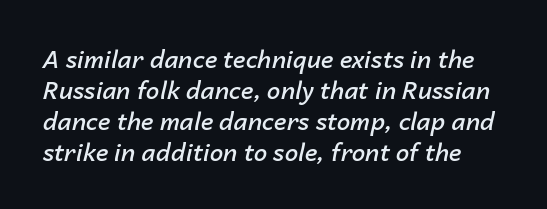
Q: Is the text bold? A: Semi-bold.
Q: Is the text italic (slanted)? A: Yes, it leans right by about 14 degrees.
Q: Is the text underlined? A: No.
Q: Is the spacing between letters normal or unusually wide? A: Normal.
Q: Is the spacing between lines tight, normal or loose? A: Normal.
